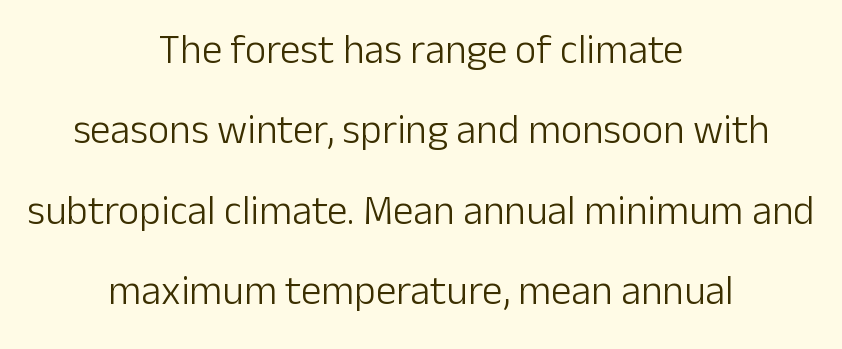
Q: Is the text bold? A: No.
Q: Is the text italic (slanted)? A: No, it is upright.
Q: Is the typeface a serif or a sans-serif typeface? A: Sans-serif.
Q: Is the text underlined? A: No.
Q: How is the paragraph aligned? A: Centered.
Q: Is the spacing between letters normal or unusually wide? A: Normal.
Q: Is the spacing between lines tight, normal or loose? A: Loose.
Q: Width (condensed, normal, or wide)? A: Normal.
Q: Stroke contrast? A: Low.
Q: x-height? A: Medium.
Q: Monospaced? A: No.
